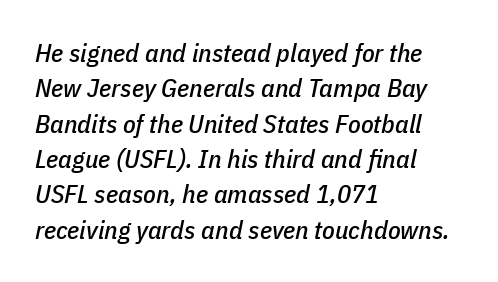
The image shows 26 px text type, italic (leaning right); set left-aligned, normal line spacing (1.36x), normal letter spacing, not underlined.
